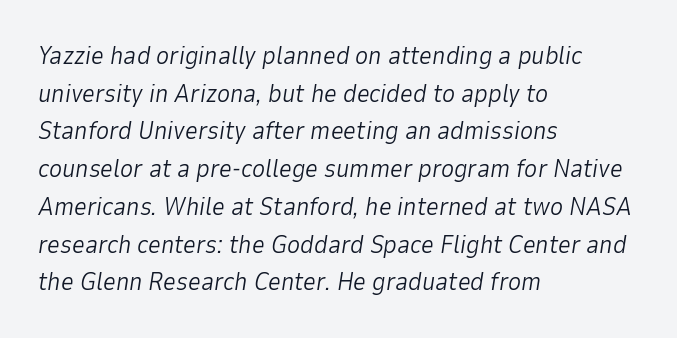
The image shows 25 px text type, italic (leaning right); set left-aligned, normal line spacing (1.51x), normal letter spacing, not underlined.
